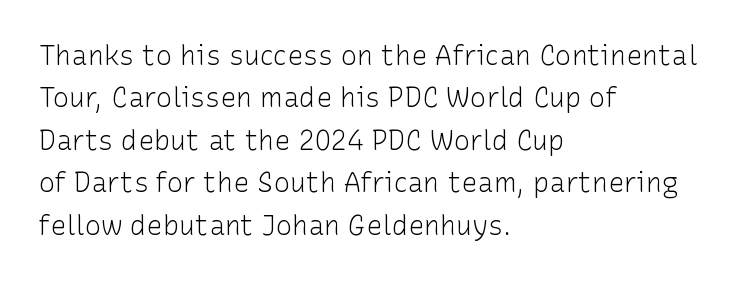
{"italic": "no", "bold": "no", "underline": "no", "align": "left", "line_spacing": "normal", "line_spacing_ratio": 1.57, "letter_spacing": "normal", "letter_spacing_em": 0.0, "glyph_px": 27}
